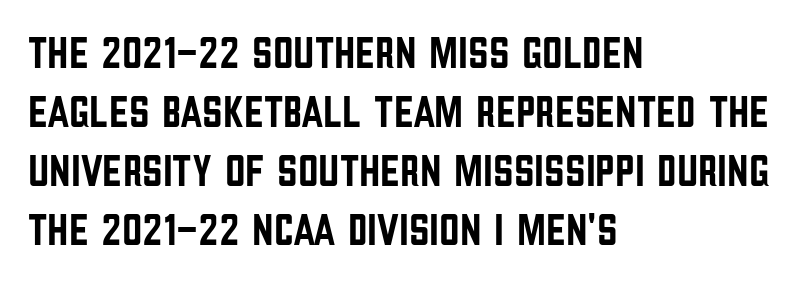
Layout note: lines flush left. You could not count columns in this text — the font is proportionally spaced. Unlike italic type, these characters show no tilt at all. Vertically, the passage feels balanced, rows spaced as you'd expect. The space beneath each line is pristine and unruled. The tracking reads as untouched default to a designer's eye.
